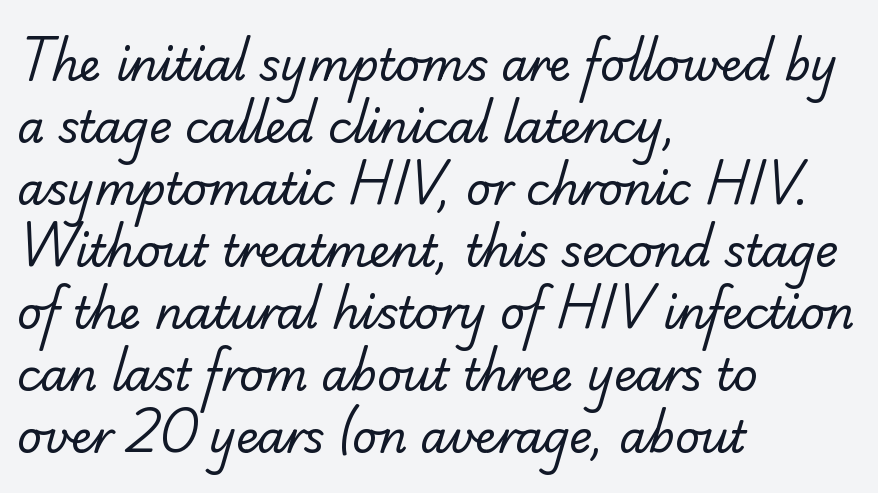
Q: Is the text bold? A: No.
Q: Is the typeface a serif or a sans-serif typeface? A: Sans-serif.
Q: Is the text underlined? A: No.
Q: How is the paragraph aligned? A: Left-aligned.
Q: Is the spacing between letters normal or unusually wide? A: Normal.
Q: Is the spacing between lines tight, normal or loose? A: Normal.
Q: Width (condensed, normal, or wide)? A: Normal.
Q: Stroke contrast? A: Low.
Q: x-height? A: Small.
Q: Monospaced? A: No.
